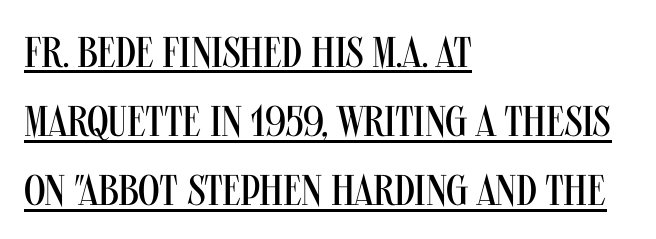
Q: Is the text bold? A: No.
Q: Is the text italic (slanted)? A: No, it is upright.
Q: Is the typeface a serif or a sans-serif typeface? A: Sans-serif.
Q: Is the text underlined? A: Yes.
Q: How is the paragraph aligned? A: Left-aligned.
Q: Is the spacing between letters normal or unusually wide? A: Normal.
Q: Is the spacing between lines tight, normal or loose? A: Normal.
Q: Width (condensed, normal, or wide)? A: Condensed.
Q: Stroke contrast? A: Medium.
Q: x-height? A: Large.
Q: Monospaced? A: No.
